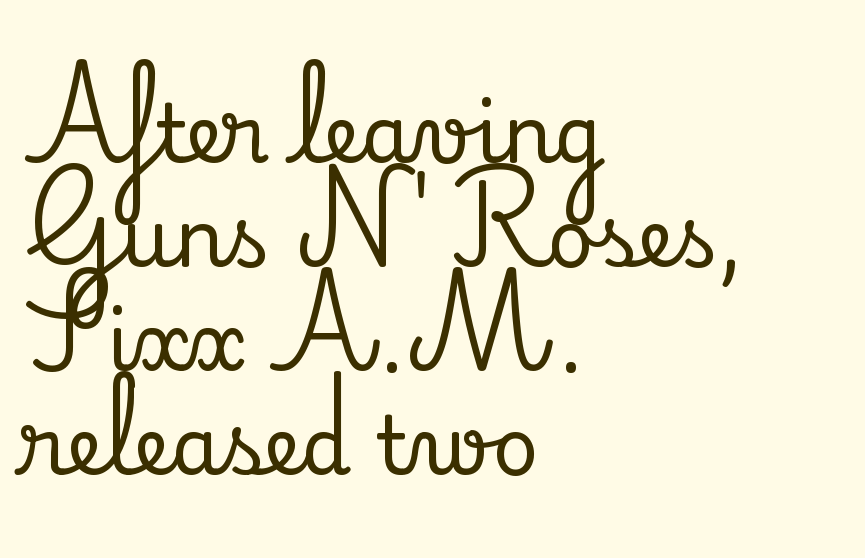
The image shows 80 px serif type, upright; set left-aligned, normal line spacing (1.3x), normal letter spacing, not underlined; medium stroke contrast and a small x-height.
